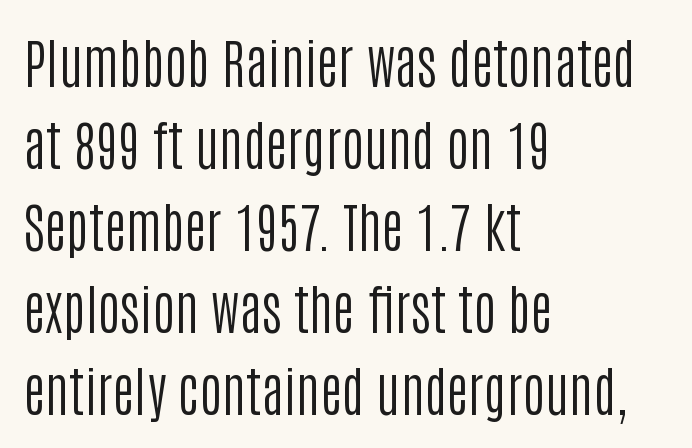
{"serif": "no", "italic": "no", "bold": "no", "weight": "regular", "width": "condensed", "stroke_contrast": "low", "x_height": "large", "monospaced": "no", "underline": "no", "align": "left", "line_spacing": "normal", "line_spacing_ratio": 1.52, "letter_spacing": "normal", "letter_spacing_em": 0.0, "glyph_px": 54}
